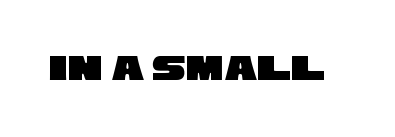
The image shows 38 px wide sans-serif type; set normal letter spacing, not underlined; low stroke contrast and a large x-height.
